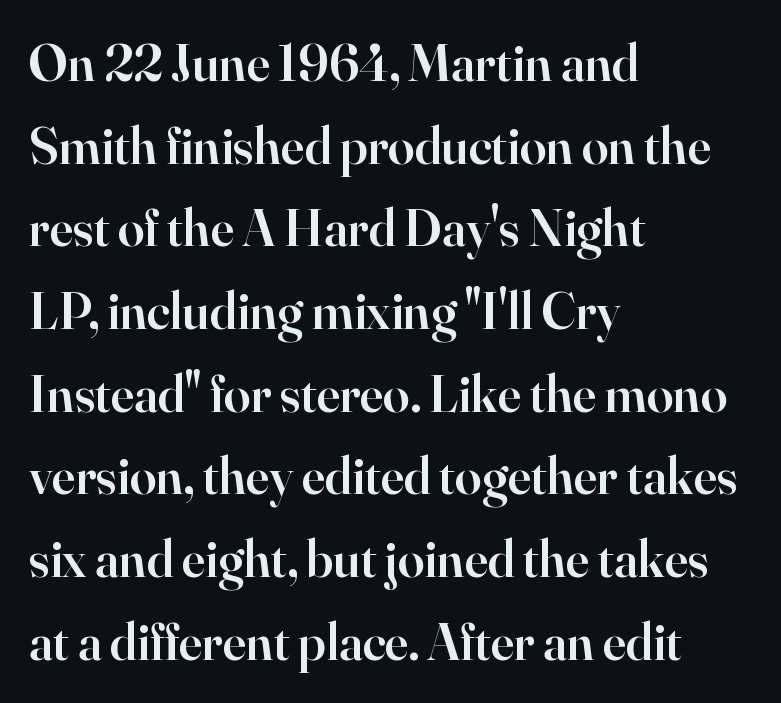
Just letters on the line, the space beneath them empty. Standard letterfit; no display-style spreading of the glyphs. Reading down the column, the eye jumps a familiar distance to each next line. Note the varied advance widths — an 'i' is clearly narrower than an 'm'.
